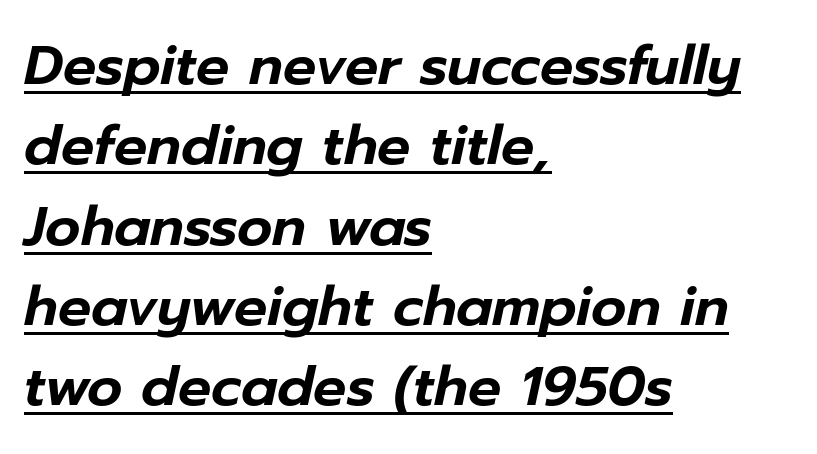
The image shows 55 px text type, italic (leaning right); set left-aligned, normal line spacing (1.46x), normal letter spacing, underlined; low stroke contrast and a medium x-height.
